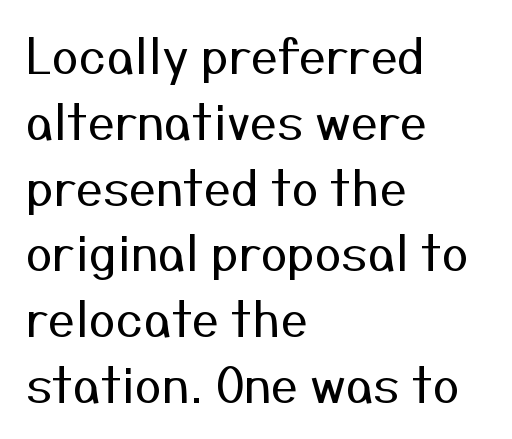
Q: Is the text bold? A: No.
Q: Is the text italic (slanted)? A: No, it is upright.
Q: Is the typeface a serif or a sans-serif typeface? A: Sans-serif.
Q: Is the text underlined? A: No.
Q: How is the paragraph aligned? A: Left-aligned.
Q: Is the spacing between letters normal or unusually wide? A: Normal.
Q: Is the spacing between lines tight, normal or loose? A: Normal.
Q: Width (condensed, normal, or wide)? A: Normal.
Q: Stroke contrast? A: Medium.
Q: x-height? A: Medium.
Q: Monospaced? A: No.
